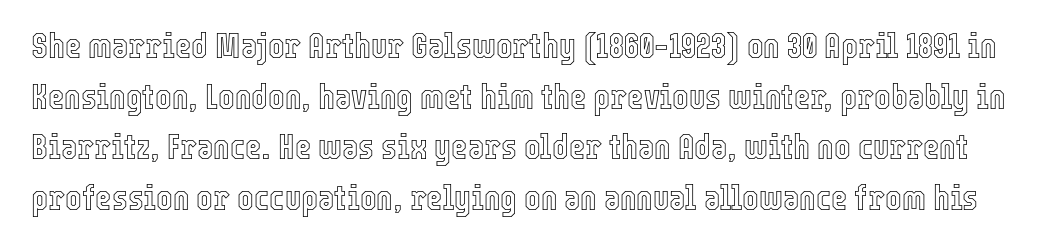
The face used here is rendered with its standard letterfit. Anything drawn beneath the words? Only blank space. Notice how descenders clear the ascenders below comfortably — that's standard leading. Every character sits straight up, as roman type does. The face used here is proportionally spaced, like ordinary book or web type.
